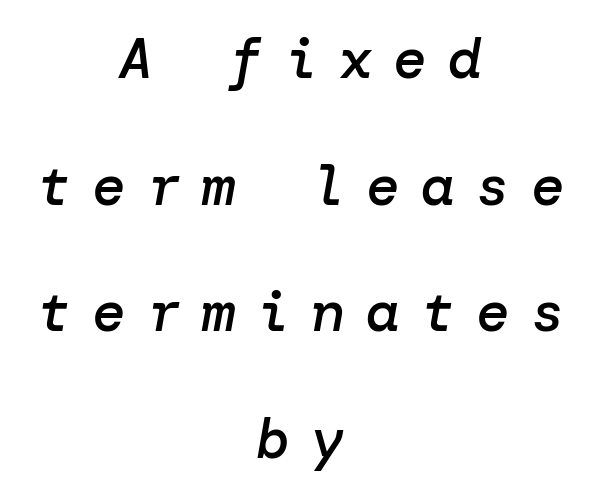
The image shows 56 px semibold type, italic (leaning right); set centered, loose line spacing (2.26x), unusually wide letter spacing (+0.38 em), not underlined; low stroke contrast and a medium x-height.
